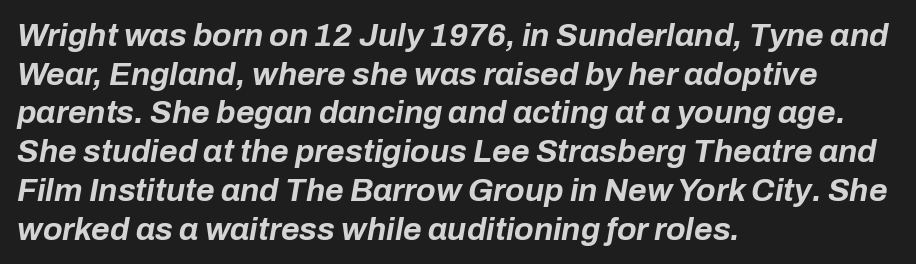
The image shows 32 px bold type, italic (leaning right); set left-aligned, line spacing 1.21x, normal letter spacing, not underlined; low stroke contrast and a medium x-height.
